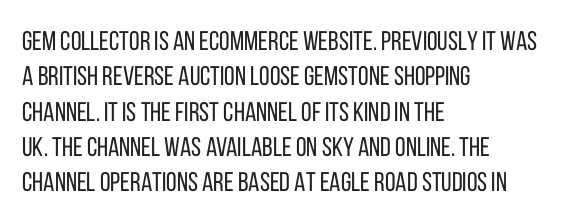
{"italic": "no", "bold": "no", "underline": "no", "align": "left", "line_spacing": "normal", "line_spacing_ratio": 1.31, "letter_spacing": "normal", "letter_spacing_em": 0.0, "glyph_px": 27}
